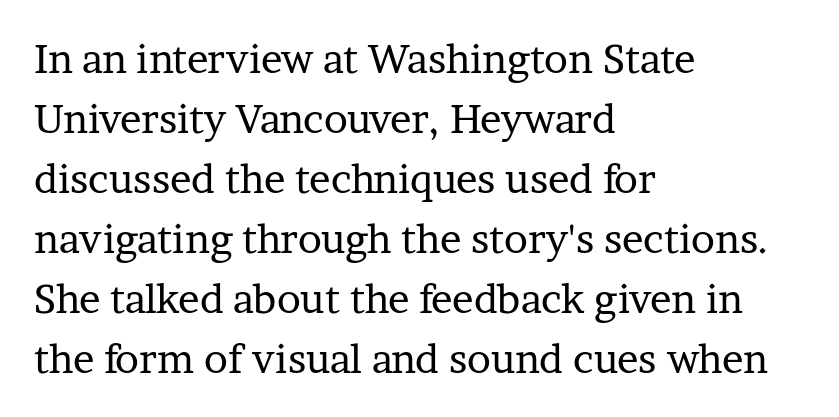
Compared with typical body copy, the letter spacing here is the same. Looks like regular typesetting: each glyph gets only the width it needs. Does the leading feel generous? No, just average. On a weight scale, this lands at 450 or below. Look at the bottom of the vertical strokes: they flare into serifs here.
